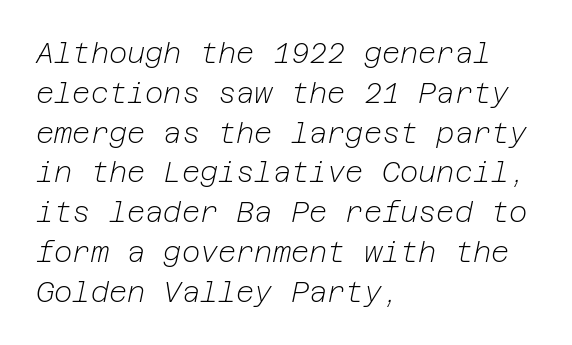
The image shows 28 px light type, italic (leaning right); set left-aligned, normal line spacing (1.42x), normal letter spacing, not underlined; low stroke contrast and a medium x-height.
